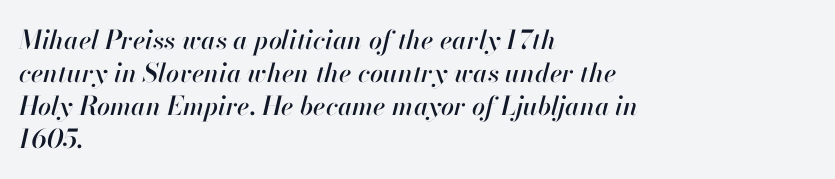
The specimen omits any rule beneath the text block's lines. Which margin do the lines hug? The left one — the right edge is uneven. Default kerning and tracking; the words read as compact shapes. Vertically, the passage feels balanced, rows spaced as you'd expect. Every character sits at an angle, as italics do.
